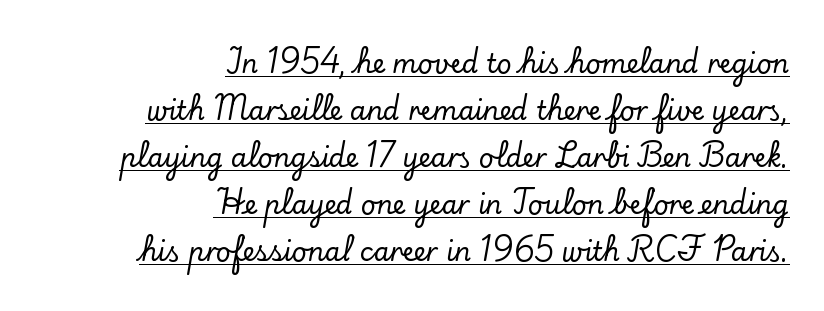
{"underline": "yes", "align": "right", "line_spacing_ratio": 1.81, "letter_spacing": "normal", "letter_spacing_em": 0.0, "glyph_px": 26}
